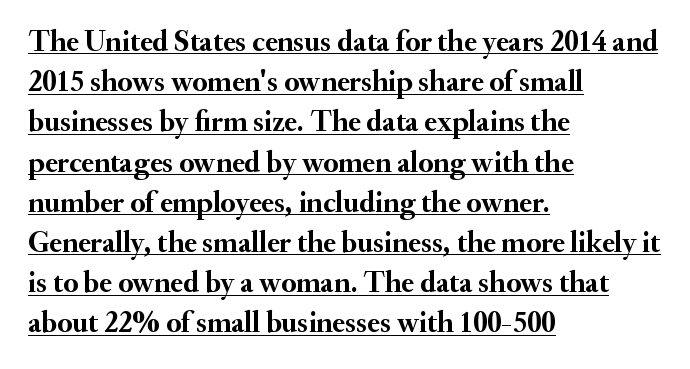
{"serif": "yes", "italic": "no", "bold": "yes", "weight": "semibold", "width": "normal", "stroke_contrast": "medium", "x_height": "small", "monospaced": "no", "underline": "yes", "align": "left", "line_spacing": "normal", "line_spacing_ratio": 1.34, "letter_spacing": "normal", "letter_spacing_em": 0.0, "glyph_px": 30}
